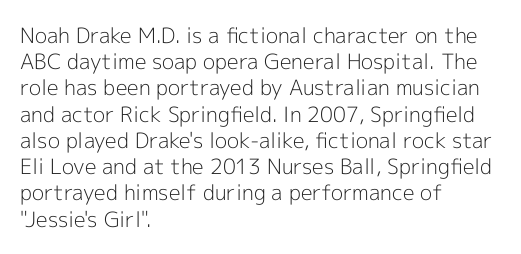
Does extra space separate the letters? No, they use regular spacing. Layout note: lines flush left. The area under the type is left untouched. This reads as an unemphasized weight, regular at the heaviest. This is roman type, the default non-slanted kind. Vertical spacing — default.
